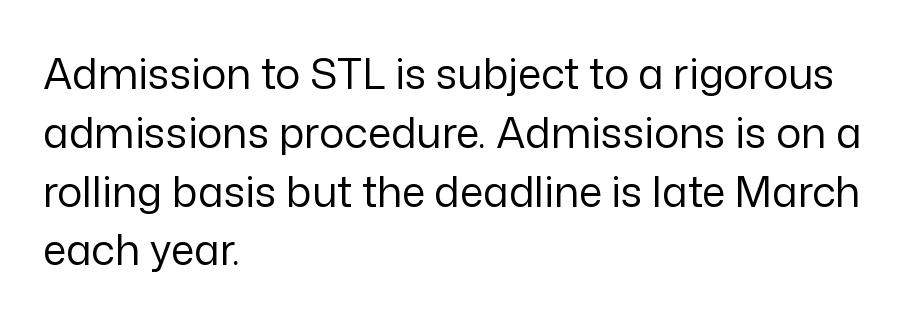
Nobody touched the tracking dial on this one. What kind of face is this? One without serifs — a sans. Do the letters lean? They stand straight. Whoever set this chose a conventional vertical rhythm. The setting favours the left margin, as ordinary paragraphs usually do.
